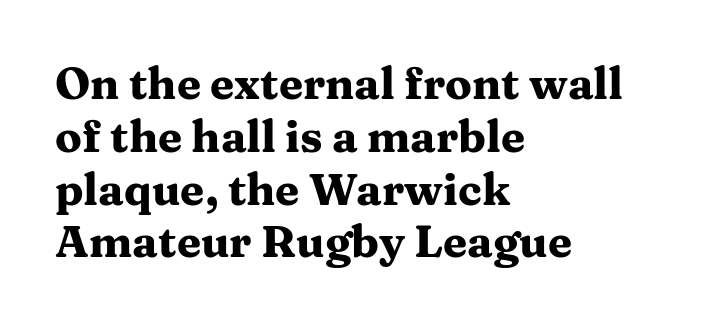
{"serif": "yes", "italic": "no", "bold": "yes", "weight": "heavy", "width": "wide", "stroke_contrast": "medium", "x_height": "medium", "monospaced": "no", "underline": "no", "align": "left", "line_spacing_ratio": 1.2, "letter_spacing": "normal", "letter_spacing_em": 0.0, "glyph_px": 44}
